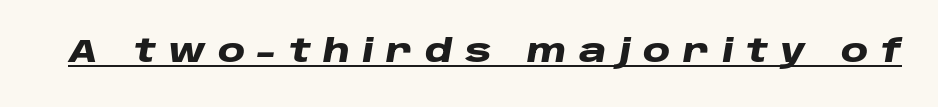
The image shows 31 px heavy, wide type, italic (leaning right); set unusually wide letter spacing (+0.4 em), underlined; low stroke contrast and a large x-height.
